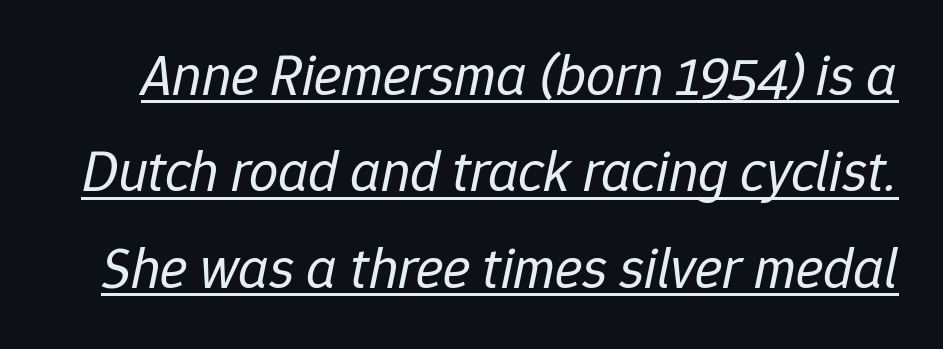
You could not count columns in this text — the font is proportionally spaced. Think standard paragraph weight, or any step lighter than that. Posture: slanted. Compared with typical paragraphs, the rows here are spaced about the same.
